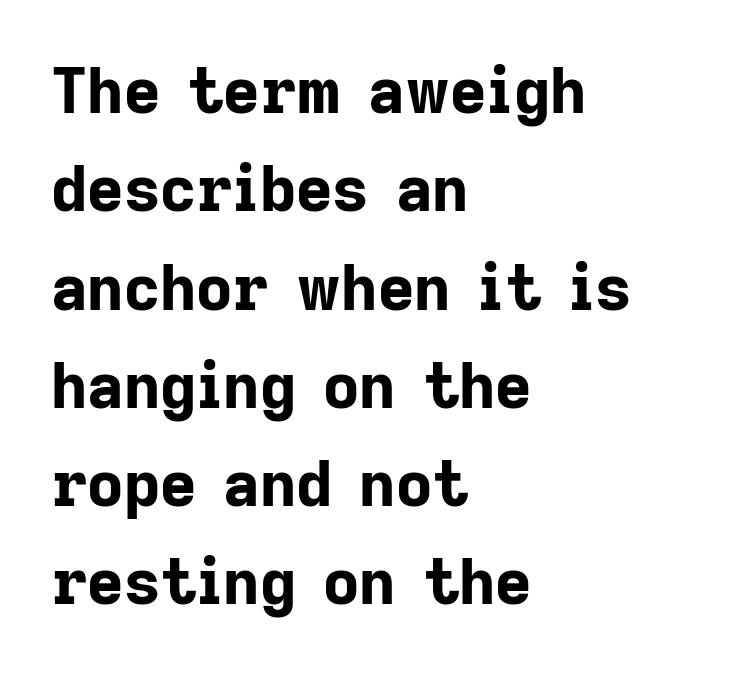
{"serif": "no", "italic": "no", "bold": "yes", "weight": "bold", "width": "normal", "stroke_contrast": "low", "x_height": "medium", "monospaced": "no", "underline": "no", "align": "left", "line_spacing": "normal", "line_spacing_ratio": 1.56, "letter_spacing": "normal", "letter_spacing_em": 0.0, "glyph_px": 63}
